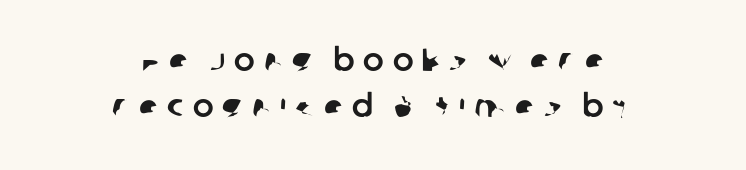
{"serif": "no", "width": "normal", "stroke_contrast": "low", "x_height": "large", "monospaced": "no", "underline": "no", "align": "center", "line_spacing": "normal", "line_spacing_ratio": 1.48, "letter_spacing": "wide", "letter_spacing_em": 0.29, "glyph_px": 31}
